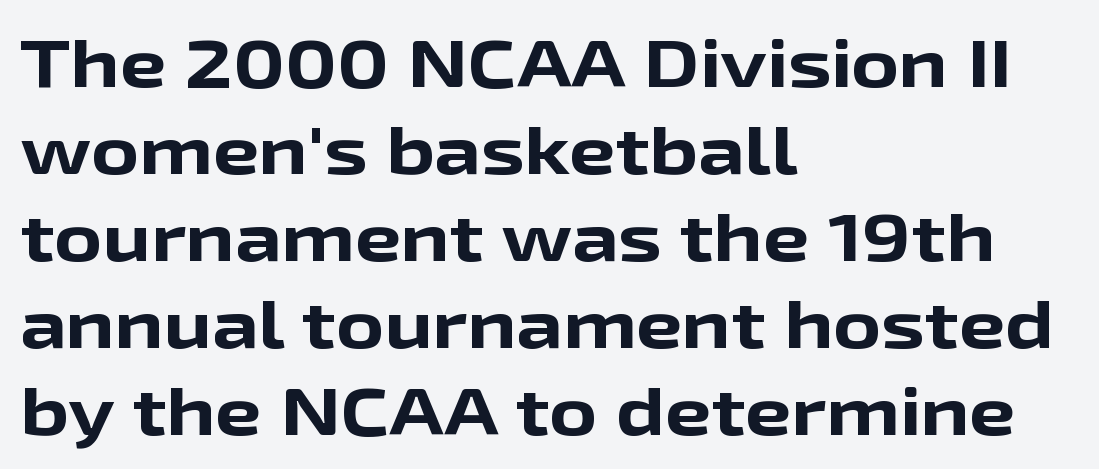
The image shows 66 px bold, wide sans-serif type, upright; set left-aligned, normal line spacing (1.32x), normal letter spacing, not underlined; low stroke contrast and a medium x-height.
